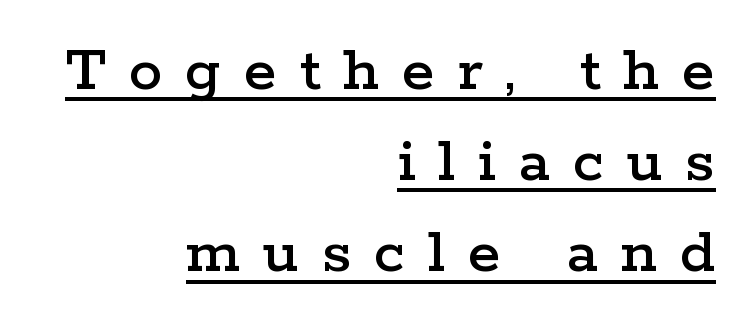
Check the space under the baseline: a stroke is drawn there. These lines are rendered in a variable-pitch font. What's the leading like? Ordinary, nothing unusual. The tracking reads as deliberately expanded to a designer's eye. The paragraph has a hard right edge and a soft left edge.
